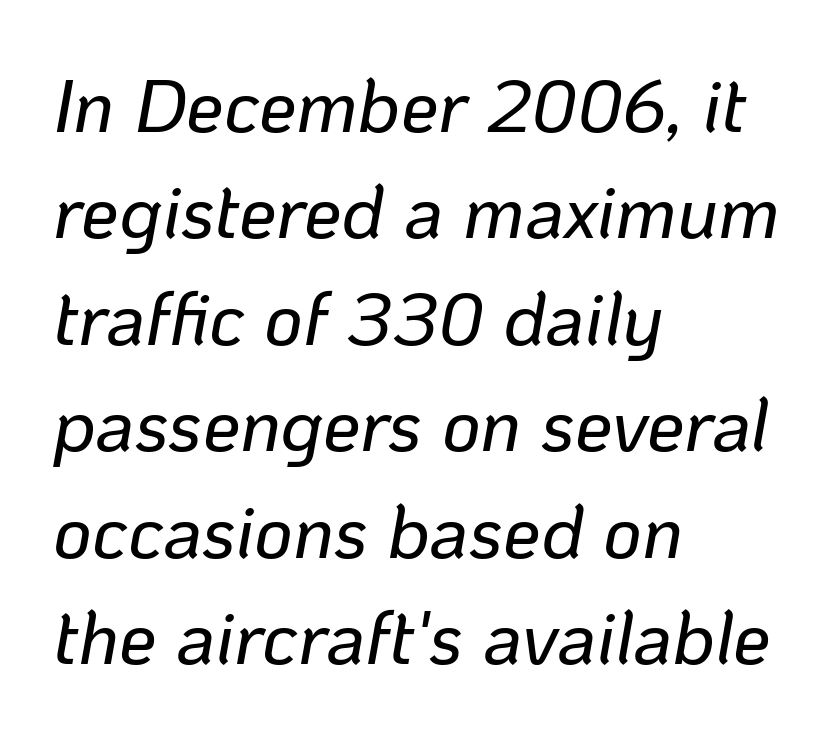
A typesetter would call this leading conventional body-copy spacing. Standard letterfit; no display-style spreading of the glyphs. Beneath every word, the page is bare. Tall strokes in this sample are angled rather than plumb. Note the varied advance widths — an 'i' is clearly narrower than an 'm'.
